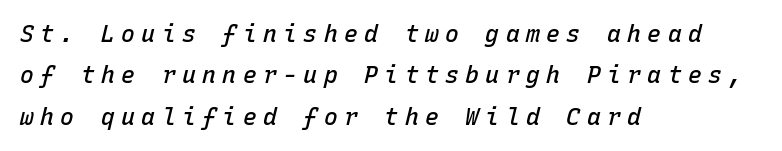
The whole block is typeset with a tilt. The setting favours the left margin, as ordinary paragraphs usually do. The horizontal fit of the characters is loose and conspicuously gappy. Students, this is semibold: more ink than regular, less than bold. Only glyphs here, with clear space below each row.
